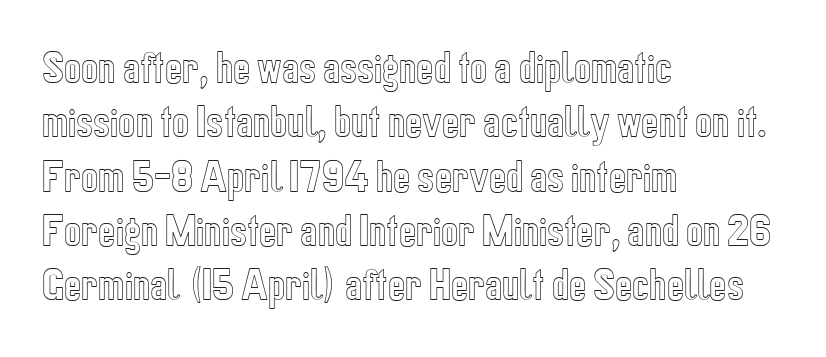
Q: Is the text italic (slanted)? A: No, it is upright.
Q: Is the text underlined? A: No.
Q: How is the paragraph aligned? A: Left-aligned.
Q: Is the spacing between letters normal or unusually wide? A: Normal.
Q: Is the spacing between lines tight, normal or loose? A: Normal.
Q: Width (condensed, normal, or wide)? A: Condensed.
Q: x-height? A: Medium.
Q: Monospaced? A: No.
